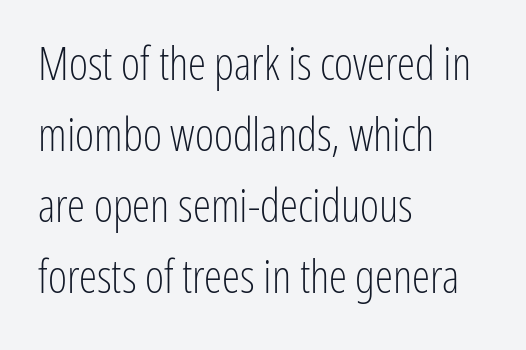
The image shows 46 px light, condensed sans-serif type, upright; set left-aligned, normal line spacing (1.54x), normal letter spacing, not underlined; low stroke contrast and a medium x-height.
